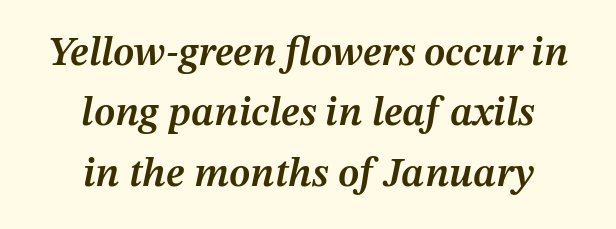
The image shows 41 px semibold type, italic (leaning right); set centered, normal line spacing (1.47x), normal letter spacing, not underlined; medium stroke contrast and a medium x-height.
